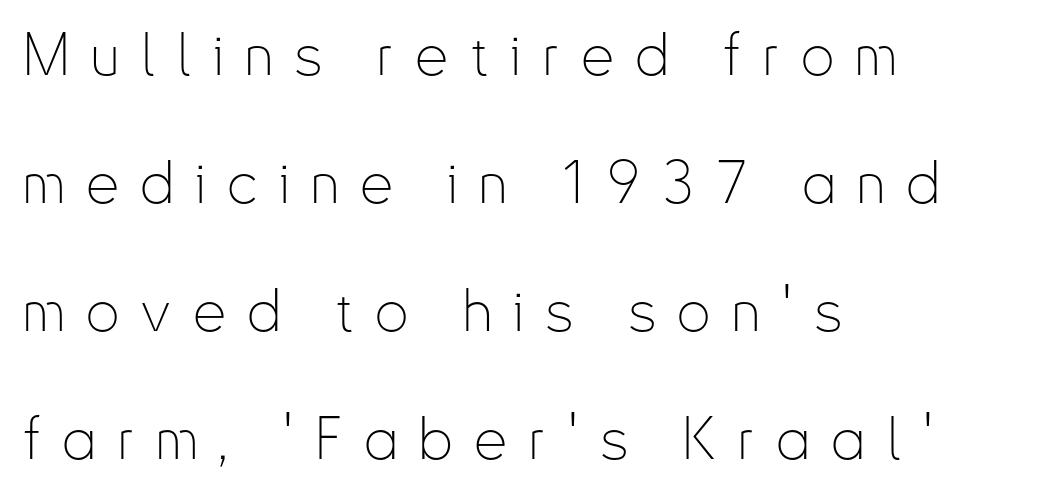
The image shows 59 px thin, condensed sans-serif type, upright; set left-aligned, loose line spacing (2.17x), unusually wide letter spacing (+0.36 em), not underlined; low stroke contrast and a small x-height.
